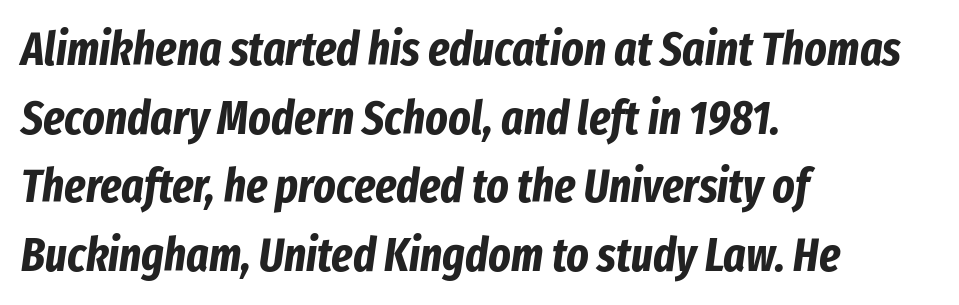
{"italic": "yes", "lean": "right", "slant_degrees": 8, "bold": "yes", "weight": "bold", "width": "condensed", "stroke_contrast": "low", "x_height": "medium", "monospaced": "no", "underline": "no", "align": "left", "line_spacing": "normal", "line_spacing_ratio": 1.46, "letter_spacing": "normal", "letter_spacing_em": 0.0, "glyph_px": 47}
